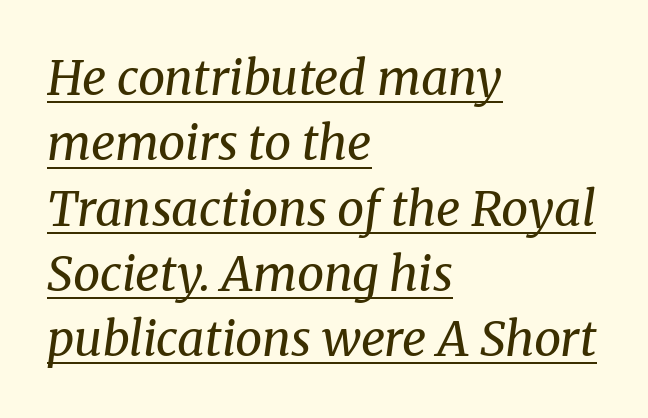
The image shows 48 px regular-weight serif type, italic (leaning right); set left-aligned, normal line spacing (1.36x), normal letter spacing, underlined; medium stroke contrast and a medium x-height.
